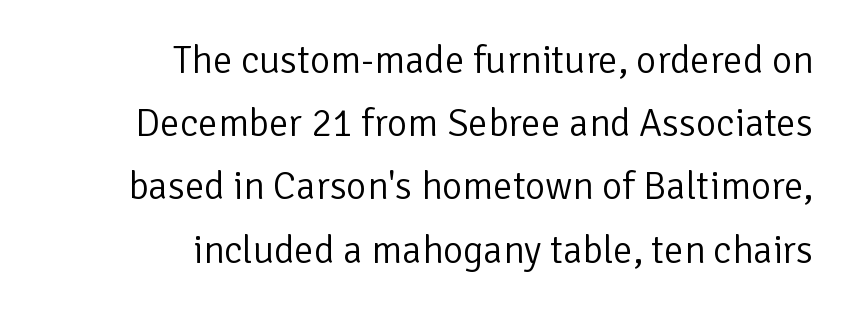
The image shows 39 px light sans-serif type, upright; set right-aligned, normal line spacing (1.62x), normal letter spacing, not underlined; low stroke contrast and a medium x-height.
